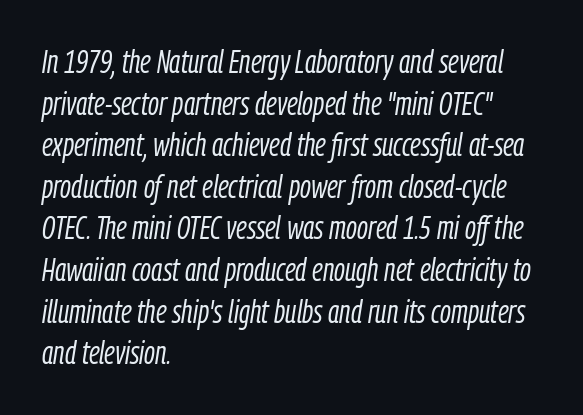
Q: Is the text bold? A: No.
Q: Is the text italic (slanted)? A: Yes, it leans right by about 9 degrees.
Q: Is the text underlined? A: No.
Q: How is the paragraph aligned? A: Left-aligned.
Q: Is the spacing between letters normal or unusually wide? A: Normal.
Q: Is the spacing between lines tight, normal or loose? A: Normal.
Q: Width (condensed, normal, or wide)? A: Condensed.
Q: Stroke contrast? A: Low.
Q: x-height? A: Medium.
Q: Monospaced? A: No.
